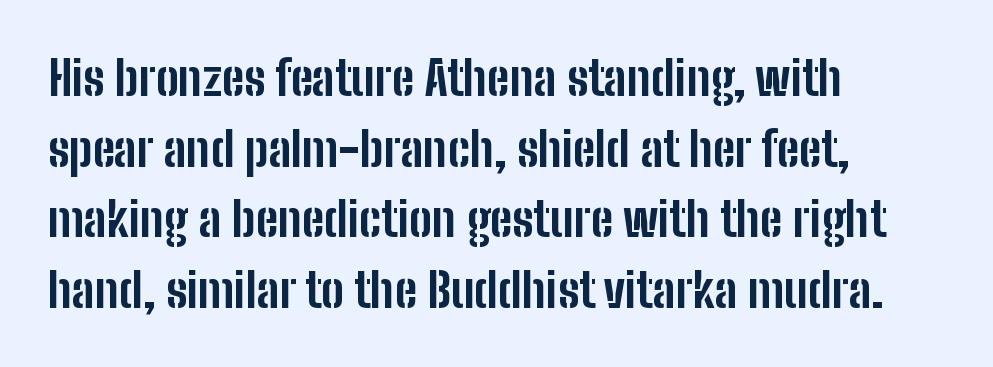
The passage is arranged the way most books set body copy — flush left. This block has exactly the height ordinary leading produces. Glance below the letters and you will spot only blank space. Look at the stroke-to-counter ratio: heavy, a bold.
